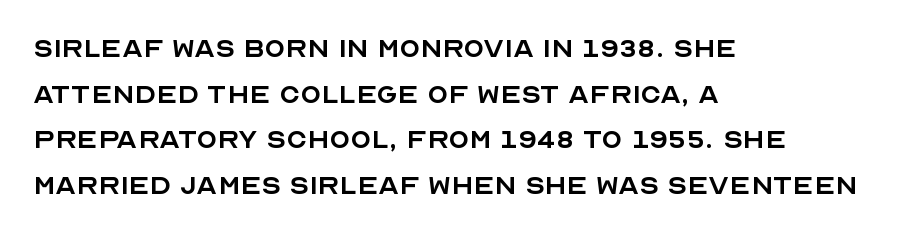
{"serif": "no", "italic": "no", "bold": "no", "weight": "regular", "width": "normal", "x_height": "large", "monospaced": "no", "underline": "no", "align": "left", "line_spacing": "normal", "line_spacing_ratio": 1.34, "letter_spacing": "normal", "letter_spacing_em": 0.0, "glyph_px": 34}
